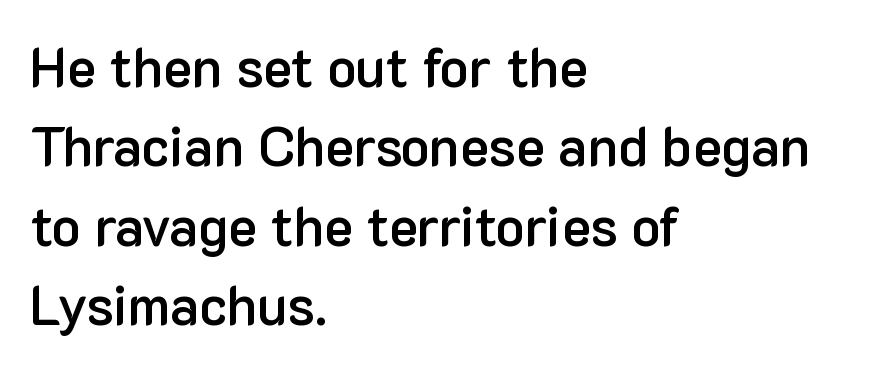
Q: Is the text bold? A: Semi-bold.
Q: Is the text italic (slanted)? A: No, it is upright.
Q: Is the typeface a serif or a sans-serif typeface? A: Sans-serif.
Q: Is the text underlined? A: No.
Q: How is the paragraph aligned? A: Left-aligned.
Q: Is the spacing between letters normal or unusually wide? A: Normal.
Q: Is the spacing between lines tight, normal or loose? A: Normal.
Q: Width (condensed, normal, or wide)? A: Normal.
Q: Stroke contrast? A: Low.
Q: x-height? A: Medium.
Q: Monospaced? A: No.
